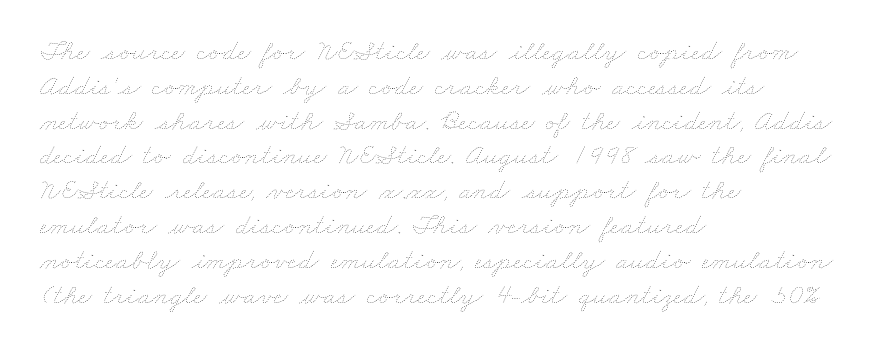
The image shows 29 px thin, wide type; set left-aligned, line spacing 1.2x, normal letter spacing, not underlined; low stroke contrast and a small x-height.
